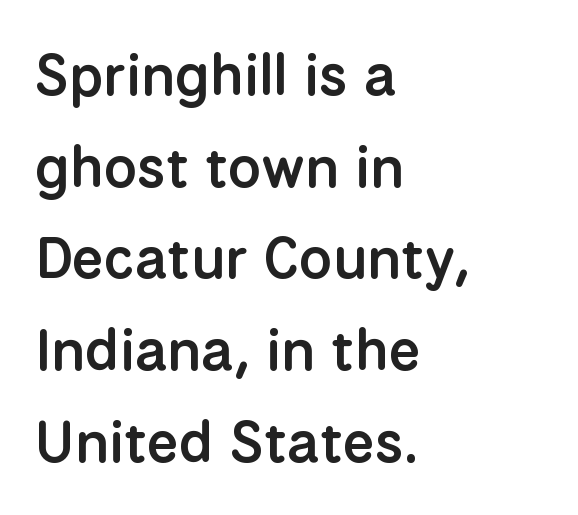
Line spacing here is normal. Underline: absent. The rendering uses natural spacing where letterforms have individual widths. Line beginnings align vertically; line endings do not.
